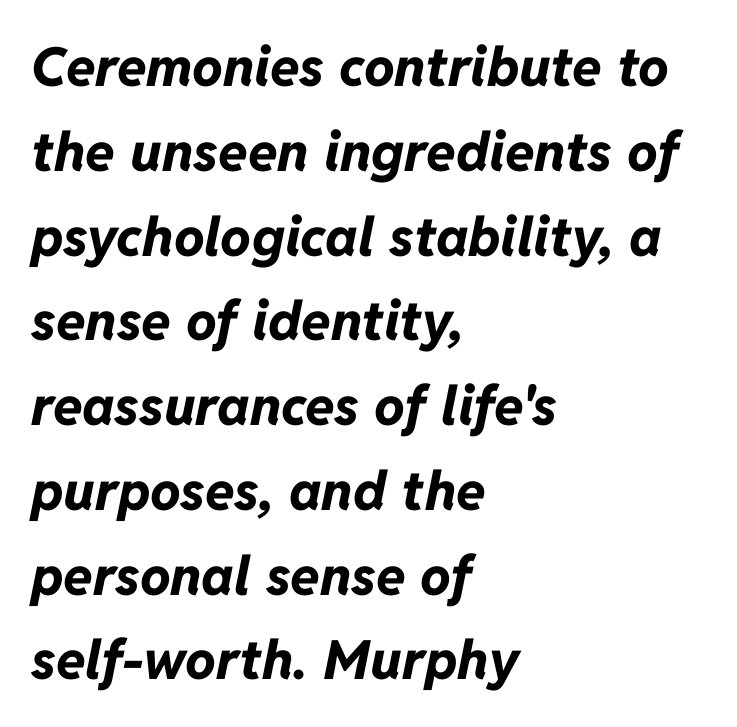
Q: Is the text bold? A: Yes.
Q: Is the text italic (slanted)? A: Yes, it leans right by about 11 degrees.
Q: Is the text underlined? A: No.
Q: How is the paragraph aligned? A: Left-aligned.
Q: Is the spacing between letters normal or unusually wide? A: Normal.
Q: Is the spacing between lines tight, normal or loose? A: Normal.
Q: Width (condensed, normal, or wide)? A: Normal.
Q: Stroke contrast? A: Low.
Q: x-height? A: Medium.
Q: Monospaced? A: No.
